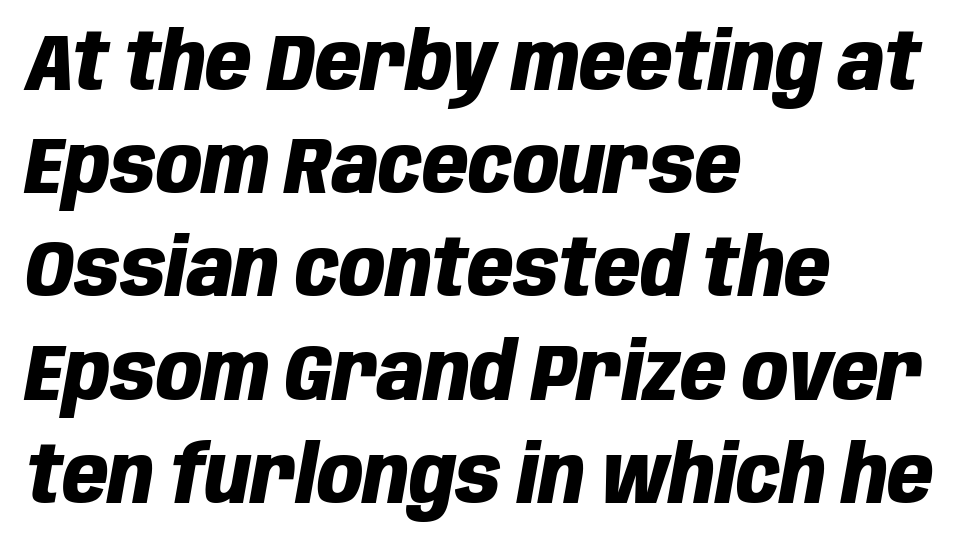
{"italic": "yes", "lean": "right", "slant_degrees": 10, "bold": "yes", "weight": "heavy", "width": "condensed", "stroke_contrast": "low", "x_height": "large", "monospaced": "no", "underline": "no", "align": "left", "line_spacing": "normal", "line_spacing_ratio": 1.29, "letter_spacing": "normal", "letter_spacing_em": 0.0, "glyph_px": 80}
